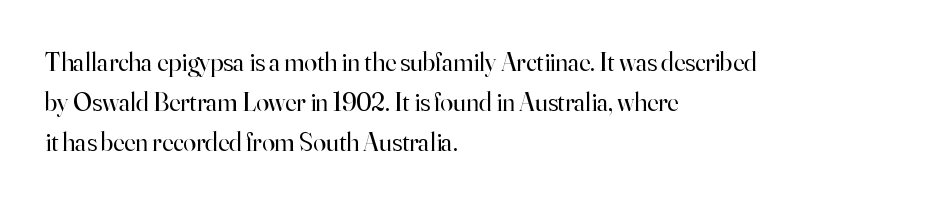
Q: Is the text bold? A: No.
Q: Is the text italic (slanted)? A: No, it is upright.
Q: Is the text underlined? A: No.
Q: How is the paragraph aligned? A: Left-aligned.
Q: Is the spacing between letters normal or unusually wide? A: Normal.
Q: Is the spacing between lines tight, normal or loose? A: Normal.
